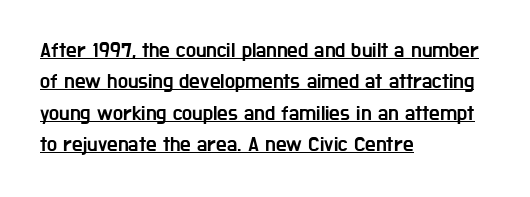
The image shows 21 px text type, upright; set left-aligned, normal line spacing (1.5x), normal letter spacing, underlined.
